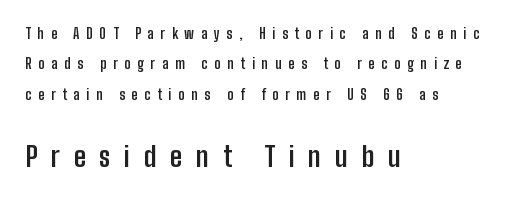
{"serif": "no", "italic": "no", "bold": "yes", "weight": "semibold", "width": "condensed", "stroke_contrast": "low", "x_height": "medium", "monospaced": "no", "underline": "no", "align": "left", "line_spacing": "loose", "line_spacing_ratio": 2.17, "letter_spacing": "wide", "letter_spacing_em": 0.48, "larger_block": "second", "size_ratio": 2.0, "glyph_px": 28}
